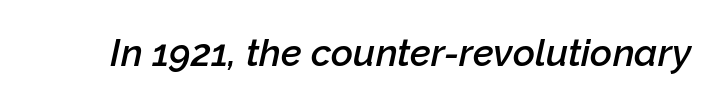
The rendering keeps characters at their native spacing. Moderately thickened strokes mark this as semibold type. Is this a fixed-width face? No — the glyphs have proportional, varying widths. The glyphs look as if they've been sheared to an angle. The space directly below the letters is spotless.
